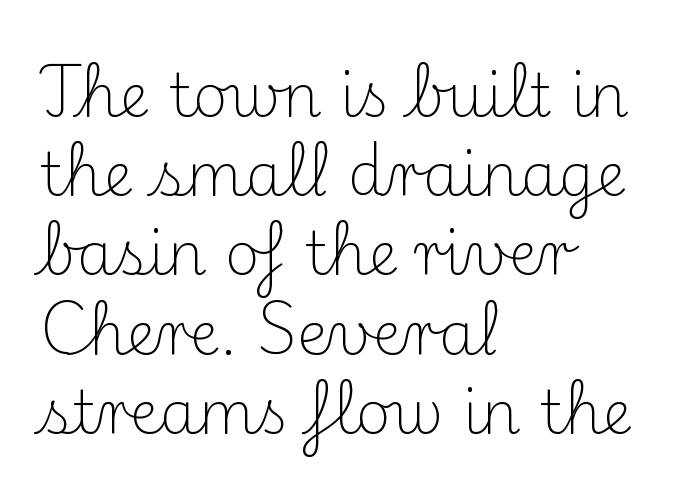
Q: Is the text bold? A: No.
Q: Is the text italic (slanted)? A: No, it is upright.
Q: Is the typeface a serif or a sans-serif typeface? A: Serif.
Q: Is the text underlined? A: No.
Q: How is the paragraph aligned? A: Left-aligned.
Q: Is the spacing between letters normal or unusually wide? A: Normal.
Q: Is the spacing between lines tight, normal or loose? A: Normal.
Q: Width (condensed, normal, or wide)? A: Normal.
Q: Stroke contrast? A: Medium.
Q: x-height? A: Small.
Q: Monospaced? A: No.
